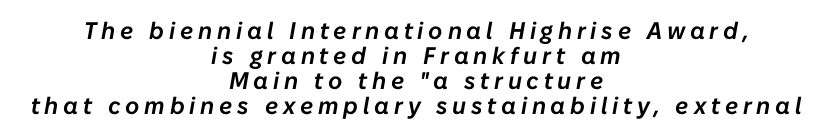
{"italic": "yes", "lean": "right", "slant_degrees": 10, "underline": "no", "align": "center", "line_spacing": "tight", "line_spacing_ratio": 1.04, "letter_spacing": "wide", "letter_spacing_em": 0.2, "glyph_px": 24}
